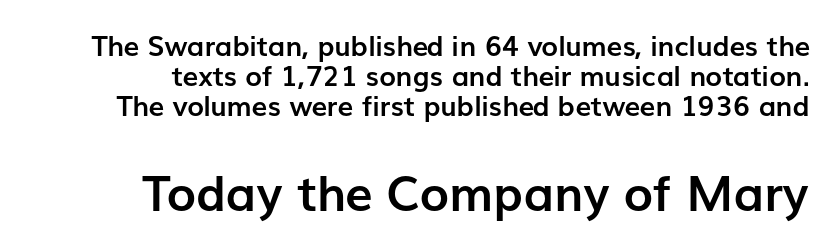
The image shows 49 px semibold sans-serif type, upright; set right-aligned, tight line spacing (1.08x), normal letter spacing, not underlined; the second (bottom) block is 1.75x larger; low stroke contrast and a medium x-height.
